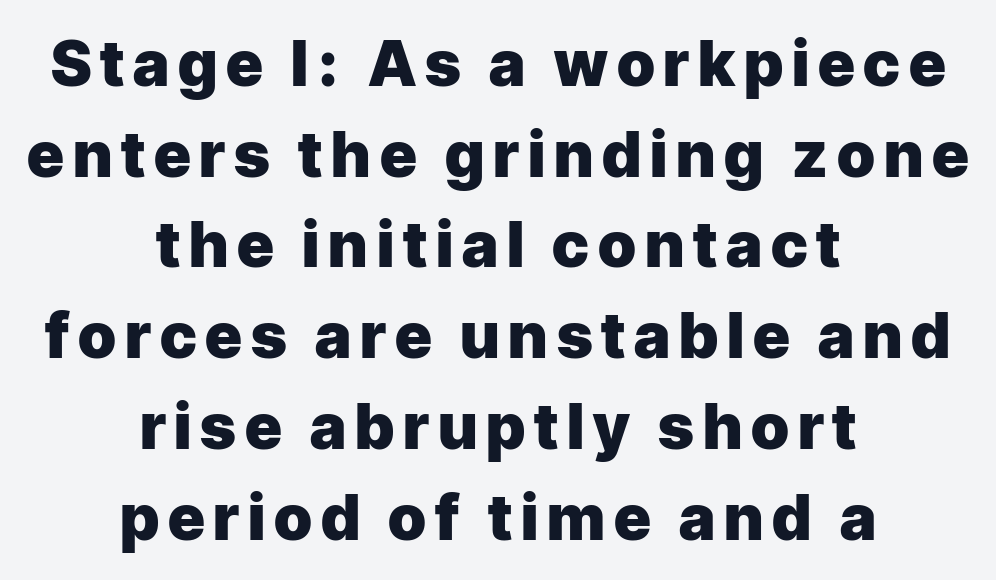
Q: Is the text bold? A: Yes.
Q: Is the text italic (slanted)? A: No, it is upright.
Q: Is the typeface a serif or a sans-serif typeface? A: Sans-serif.
Q: Is the text underlined? A: No.
Q: How is the paragraph aligned? A: Centered.
Q: Is the spacing between lines tight, normal or loose? A: Normal.
Q: Width (condensed, normal, or wide)? A: Normal.
Q: Stroke contrast? A: Low.
Q: x-height? A: Medium.
Q: Monospaced? A: No.
